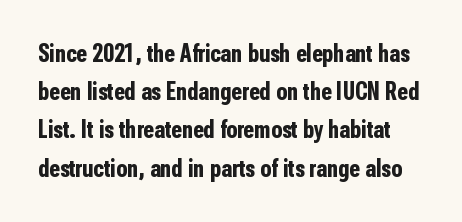
Q: Is the text bold? A: Yes.
Q: Is the text italic (slanted)? A: No, it is upright.
Q: Is the text underlined? A: No.
Q: Is the spacing between letters normal or unusually wide? A: Normal.
Q: Is the spacing between lines tight, normal or loose? A: Normal.
